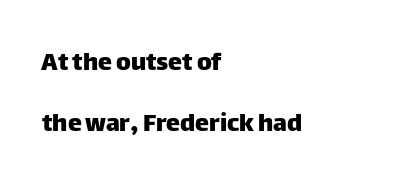
The image shows 28 px sans-serif type, upright; set left-aligned, loose line spacing (2.19x), normal letter spacing, not underlined; low stroke contrast and a large x-height.
